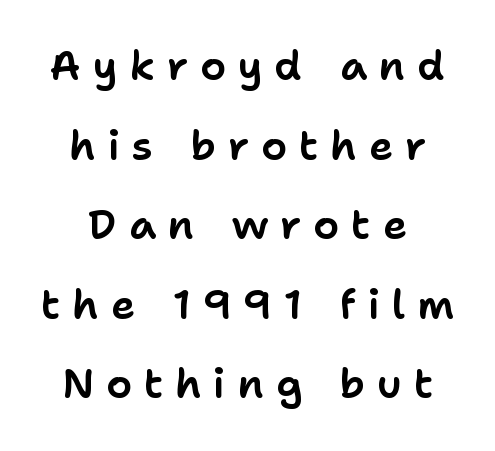
The image shows 41 px sans-serif type, upright; set loose line spacing (1.94x), unusually wide letter spacing (+0.29 em), not underlined; low stroke contrast and a medium x-height.
